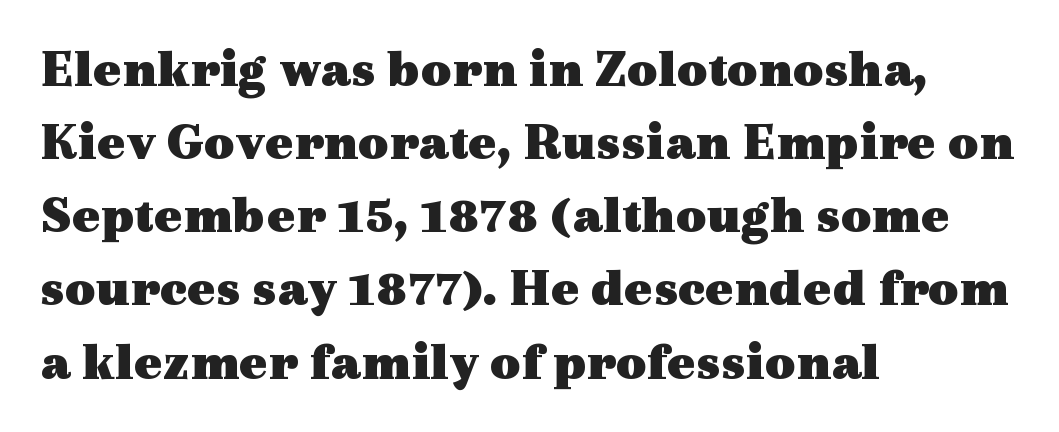
Font category for this specimen: serif. You can tell it's not italic because the verticals are truly vertical. The passage shown is typed in a proportional face where columns would drift. Each word holds together tightly as a unit, with standard inter-letter gaps.
